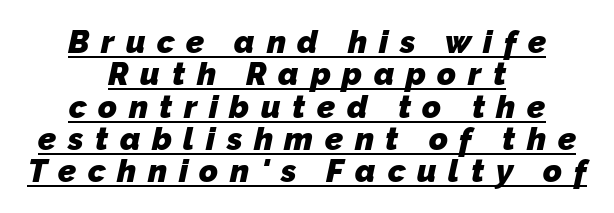
{"serif": "no", "bold": "yes", "weight": "heavy", "width": "normal", "stroke_contrast": "low", "x_height": "medium", "monospaced": "no", "underline": "yes", "align": "center", "line_spacing": "tight", "line_spacing_ratio": 1.01, "letter_spacing": "wide", "letter_spacing_em": 0.36, "glyph_px": 32}
